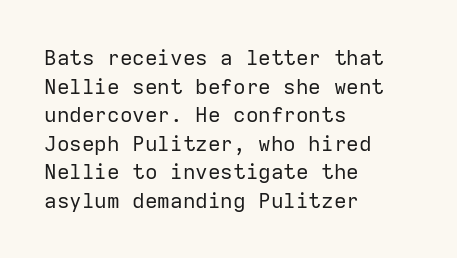
Q: Is the text bold? A: No.
Q: Is the text italic (slanted)? A: No, it is upright.
Q: Is the text underlined? A: No.
Q: How is the paragraph aligned? A: Left-aligned.
Q: Is the spacing between letters normal or unusually wide? A: Normal.
Q: Is the spacing between lines tight, normal or loose? A: Normal.
